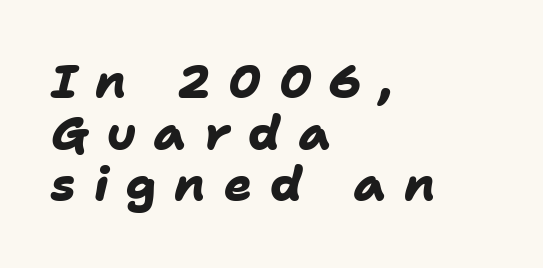
Q: Is the text bold? A: Yes.
Q: Is the typeface a serif or a sans-serif typeface? A: Sans-serif.
Q: Is the text underlined? A: No.
Q: How is the paragraph aligned? A: Left-aligned.
Q: Is the spacing between letters normal or unusually wide? A: Unusually wide.
Q: Is the spacing between lines tight, normal or loose? A: Tight.
Q: Width (condensed, normal, or wide)? A: Normal.
Q: Stroke contrast? A: Low.
Q: x-height? A: Medium.
Q: Monospaced? A: No.
